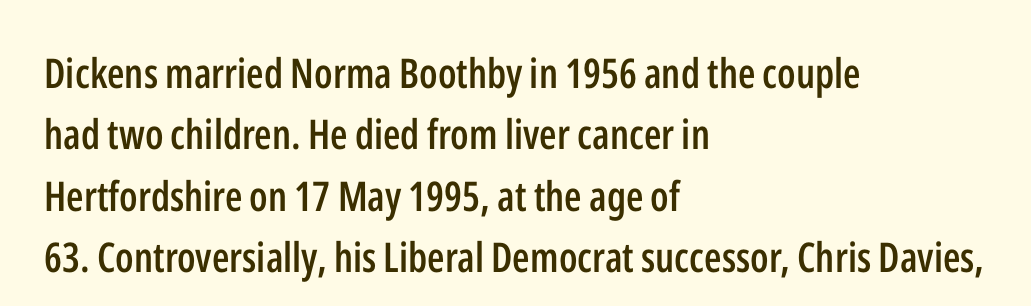
Q: Is the text bold? A: Semi-bold.
Q: Is the text italic (slanted)? A: No, it is upright.
Q: Is the typeface a serif or a sans-serif typeface? A: Sans-serif.
Q: Is the text underlined? A: No.
Q: How is the paragraph aligned? A: Left-aligned.
Q: Is the spacing between letters normal or unusually wide? A: Normal.
Q: Is the spacing between lines tight, normal or loose? A: Normal.
Q: Width (condensed, normal, or wide)? A: Condensed.
Q: Stroke contrast? A: Low.
Q: x-height? A: Medium.
Q: Monospaced? A: No.
